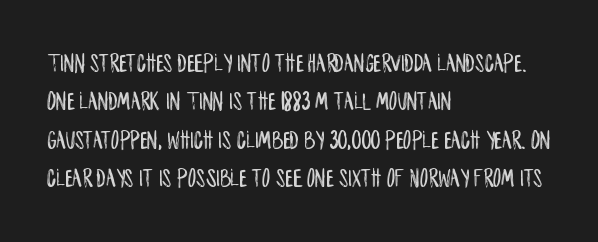
The image shows 26 px text type, upright; set left-aligned, normal line spacing (1.48x), normal letter spacing, not underlined.
